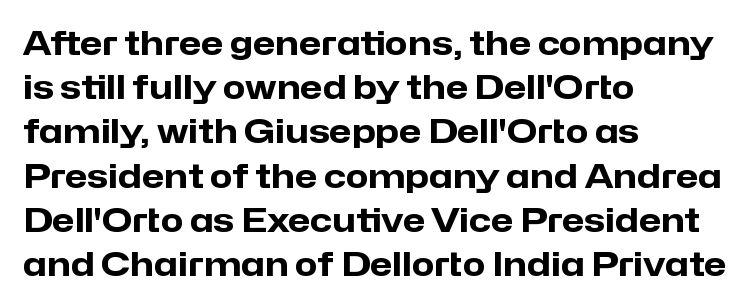
Q: Is the text bold? A: Yes.
Q: Is the text italic (slanted)? A: No, it is upright.
Q: Is the typeface a serif or a sans-serif typeface? A: Sans-serif.
Q: Is the text underlined? A: No.
Q: How is the paragraph aligned? A: Left-aligned.
Q: Is the spacing between letters normal or unusually wide? A: Normal.
Q: Is the spacing between lines tight, normal or loose? A: Normal.
Q: Width (condensed, normal, or wide)? A: Normal.
Q: Stroke contrast? A: Low.
Q: x-height? A: Medium.
Q: Monospaced? A: No.
